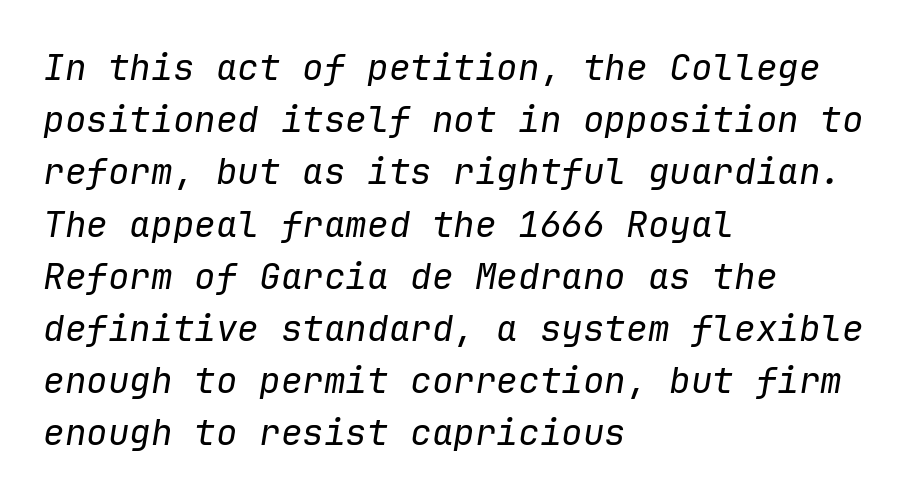
The image shows 36 px regular-weight type, italic (leaning right), monospaced; set left-aligned, normal line spacing (1.45x), normal letter spacing, not underlined; low stroke contrast and a medium x-height.
